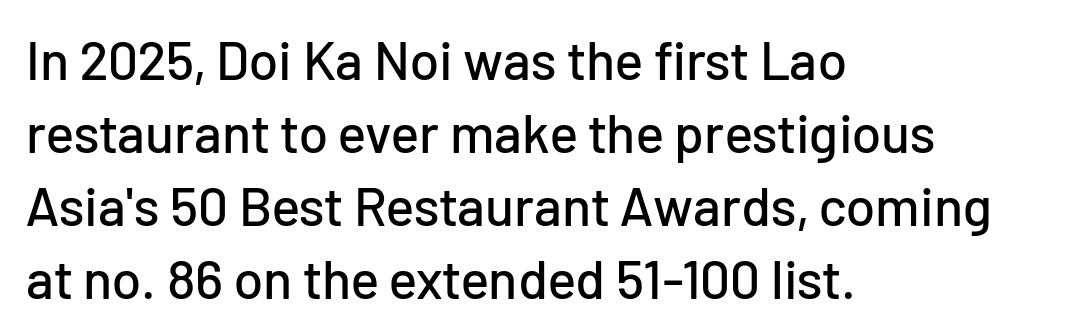
Note the varied advance widths — an 'i' is clearly narrower than an 'm'. Letterform terminals end flat and unadorned throughout the passage. Quick note: not italic, upright. Interline gaps are of average width in this sample. Beneath every word, the page is bare. These lines stack with their left ends in a neat column.
